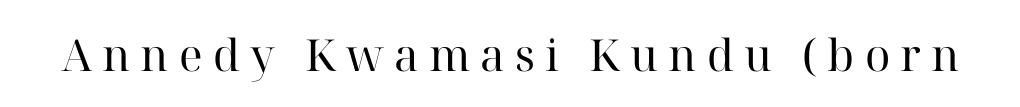
The image shows 44 px regular-weight serif type, upright; set unusually wide letter spacing (+0.23 em), not underlined; high stroke contrast and a medium x-height.
